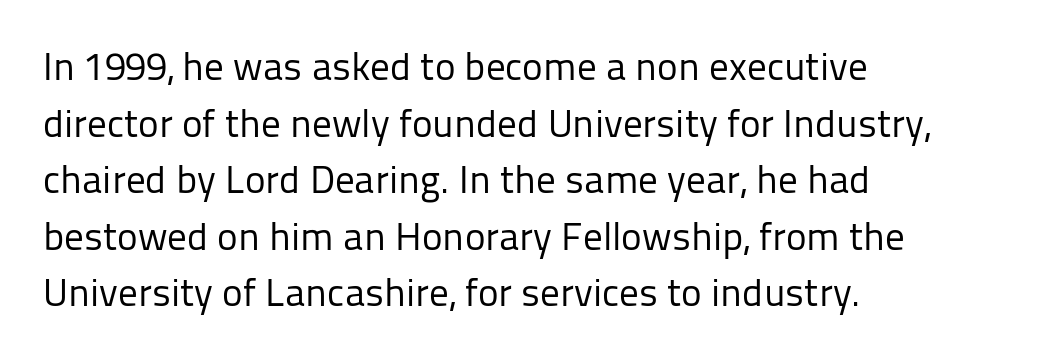
Rendered with straight, roman letterforms. Each word holds together tightly as a unit, with standard inter-letter gaps. Beneath every word, the page is bare. The passage is arranged the way most books set body copy — flush left. Successive baselines arrive at the customary interval.
